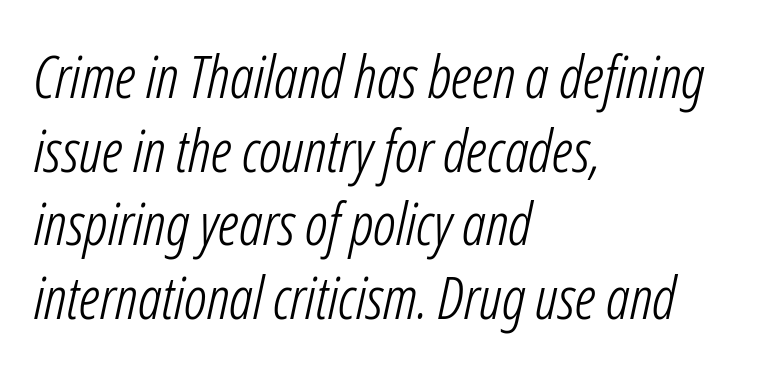
The passage shown has conventional tracking throughout. Regular leading. Looks like regular typesetting: each glyph gets only the width it needs. Alignment: flush left. A typesetter would mark this as italic.
